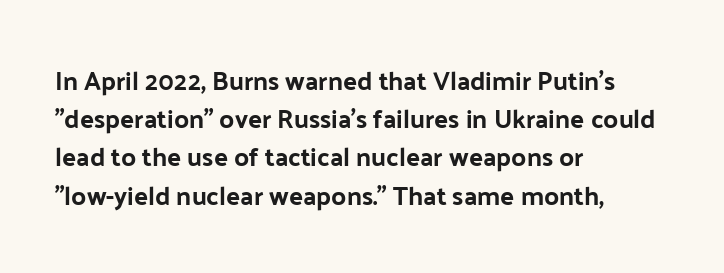
The image shows 26 px text type, upright; set left-aligned, normal line spacing (1.47x), normal letter spacing, not underlined.
